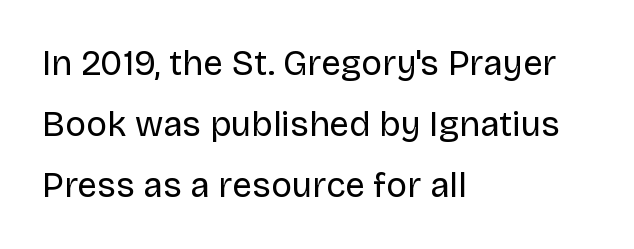
The image shows 35 px regular-weight sans-serif type, upright; set left-aligned, line spacing 1.74x, normal letter spacing, not underlined; low stroke contrast and a large x-height.
